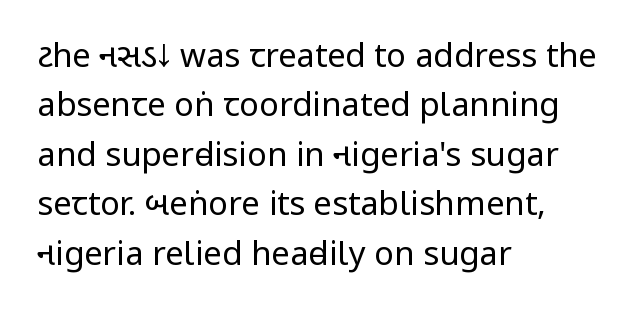
Letterform terminals end flat and unadorned throughout the passage. Upright lettering throughout. The lines sit at an ordinary, default distance from one another. The setting favours the left margin, as ordinary paragraphs usually do. The characters are drawn with everyday or finer stroke widths. Nothing unusual about the tracking: characters are spaced as the font intends.
